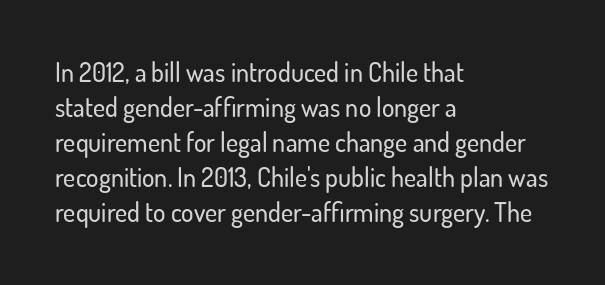
The image shows 26 px text type, upright; set left-aligned, normal line spacing (1.35x), normal letter spacing, not underlined.
